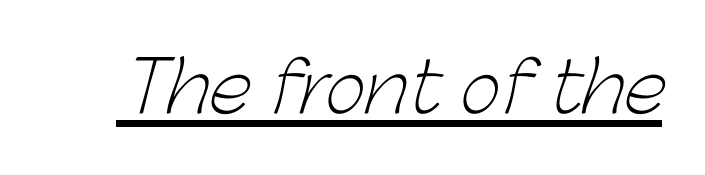
{"serif": "no", "bold": "no", "weight": "light", "width": "normal", "stroke_contrast": "low", "x_height": "medium", "monospaced": "no", "underline": "yes", "letter_spacing": "normal", "letter_spacing_em": 0.0, "glyph_px": 70}
